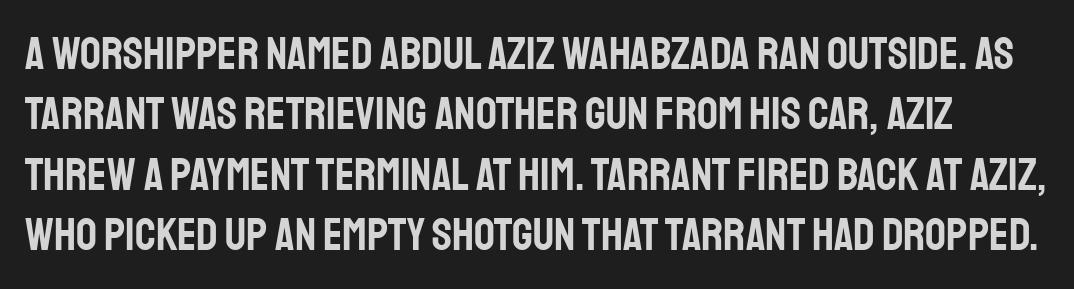
You could not count columns in this text — the font is proportionally spaced. Look at the bottom of the vertical strokes: they stop flat, with no serifs. Rule under the text: the space is simply empty. Every character sits straight up, as roman type does. Default kerning and tracking; the words read as compact shapes.
